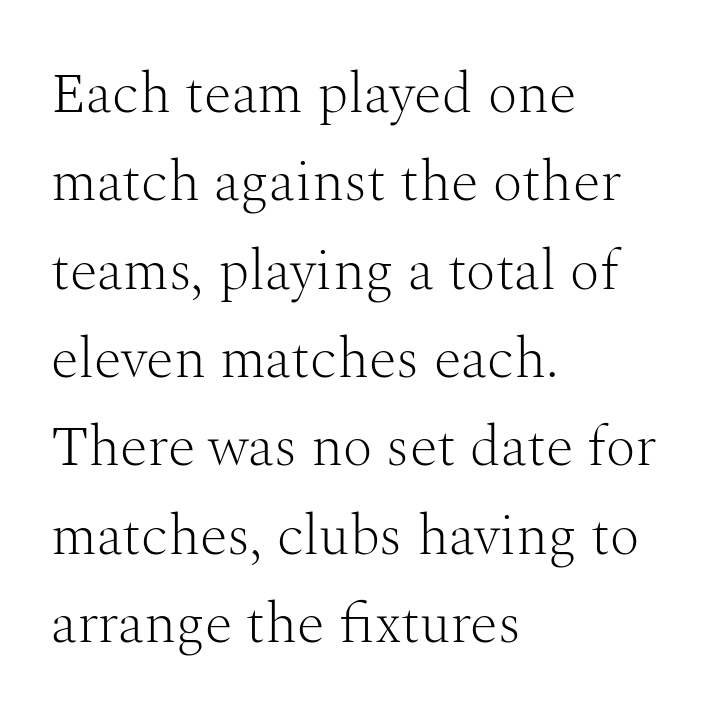
Vertical strokes here are truly vertical. This reads as an unemphasized weight, regular at the heaviest. Just letters on the line, the space beneath them empty. The rendering uses natural spacing where letterforms have individual widths.
